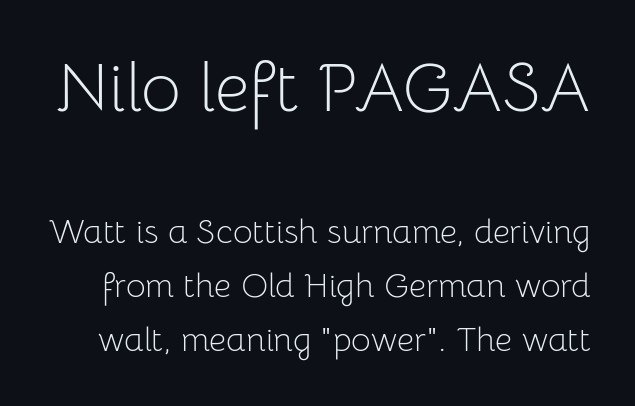
{"serif": "no", "italic": "no", "bold": "no", "weight": "light", "width": "normal", "stroke_contrast": "low", "x_height": "medium", "monospaced": "no", "underline": "no", "line_spacing": "normal", "line_spacing_ratio": 1.6, "letter_spacing": "normal", "letter_spacing_em": 0.0, "larger_block": "first", "size_ratio": 2.03, "glyph_px": 69}
